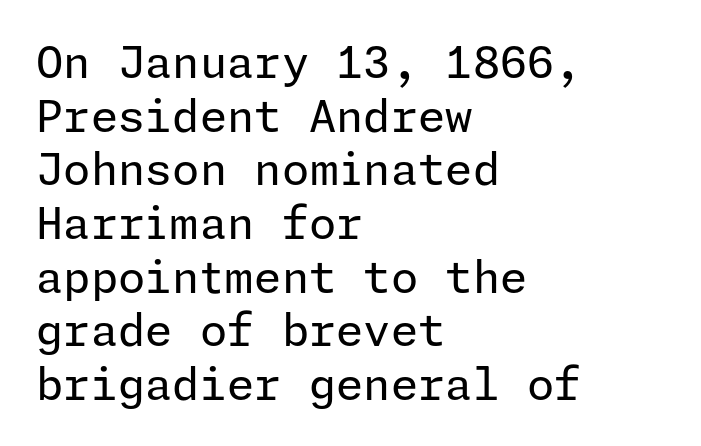
The image shows 44 px regular-weight sans-serif type, upright; set left-aligned, line spacing 1.22x, normal letter spacing, not underlined; low stroke contrast and a medium x-height.
